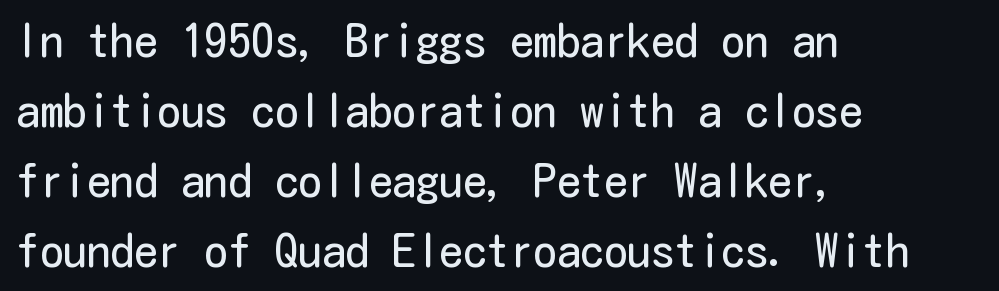
Rendered with straight, roman letterforms. This reads as an unemphasized weight, regular at the heaviest. Stroke terminals: plain, sans-serif. The paragraph has a hard left edge and a soft right edge. The passage shown is not underscored anywhere. Vertical spacing — default.
